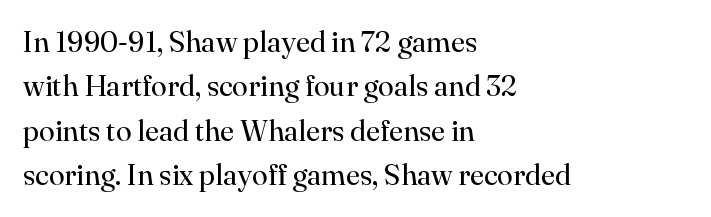
Honestly, the letter spacing is just normal — you wouldn't notice it. Notice how the passage keeps a crisp vertical edge on the left only. Notice how descenders clear the ascenders below comfortably — that's standard leading. Compared with a typical body face, this is equally light or lighter still. The area under the type is left untouched. These lines are rendered in a variable-pitch font.
